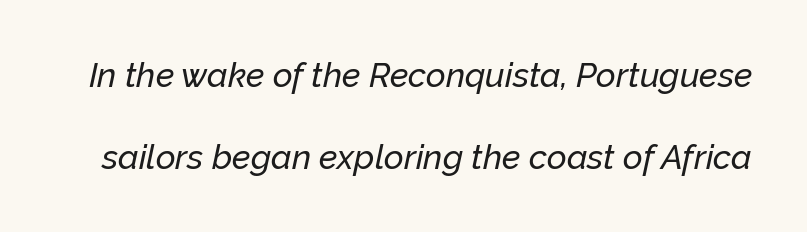
Q: Is the text italic (slanted)? A: Yes, it leans right by about 12 degrees.
Q: Is the text underlined? A: No.
Q: Is the spacing between letters normal or unusually wide? A: Normal.
Q: Is the spacing between lines tight, normal or loose? A: Loose.
Q: Width (condensed, normal, or wide)? A: Normal.
Q: Stroke contrast? A: Low.
Q: x-height? A: Medium.
Q: Monospaced? A: No.
